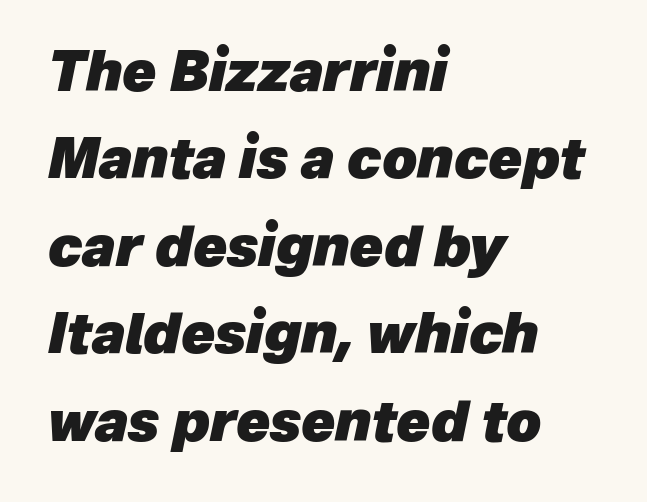
{"italic": "yes", "lean": "right", "slant_degrees": 12, "bold": "yes", "weight": "heavy", "width": "normal", "stroke_contrast": "low", "x_height": "medium", "monospaced": "no", "underline": "no", "align": "left", "line_spacing": "normal", "line_spacing_ratio": 1.59, "letter_spacing": "normal", "letter_spacing_em": 0.0, "glyph_px": 55}
